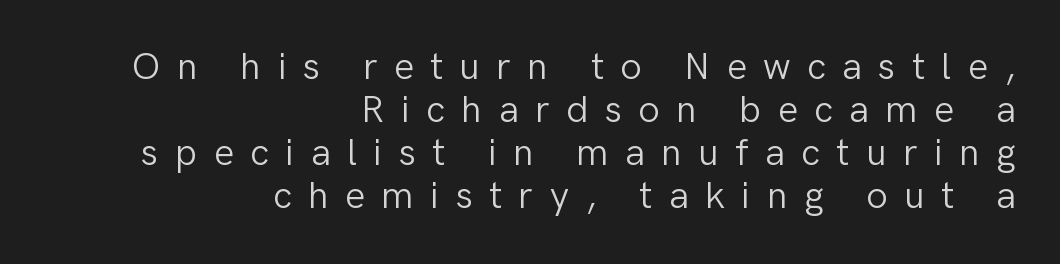
Q: Is the text bold? A: No.
Q: Is the text italic (slanted)? A: No, it is upright.
Q: Is the typeface a serif or a sans-serif typeface? A: Sans-serif.
Q: Is the text underlined? A: No.
Q: How is the paragraph aligned? A: Right-aligned.
Q: Is the spacing between letters normal or unusually wide? A: Unusually wide.
Q: Is the spacing between lines tight, normal or loose? A: Tight.
Q: Width (condensed, normal, or wide)? A: Normal.
Q: Stroke contrast? A: Low.
Q: x-height? A: Medium.
Q: Monospaced? A: No.
